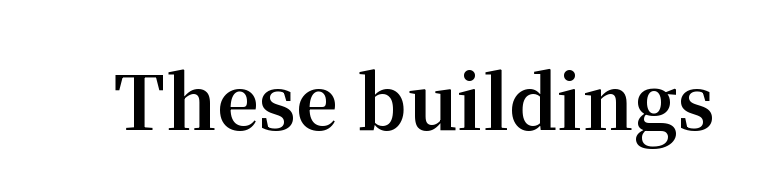
Compared with typical body copy, the letter spacing here is the same. The glyphs have the mass of a bold cut. Note the varied advance widths — an 'i' is clearly narrower than an 'm'. The typeface chosen for these lines features serifs. Ordinary non-slanted type is in use.
